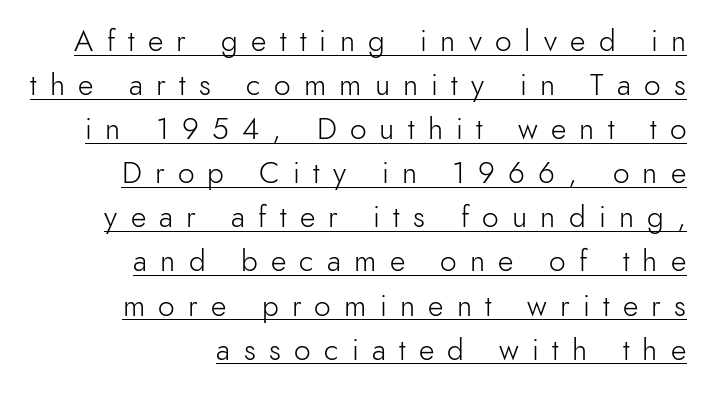
The image shows 30 px light sans-serif type, upright; set right-aligned, normal line spacing (1.47x), unusually wide letter spacing (+0.44 em), underlined; a small x-height.
